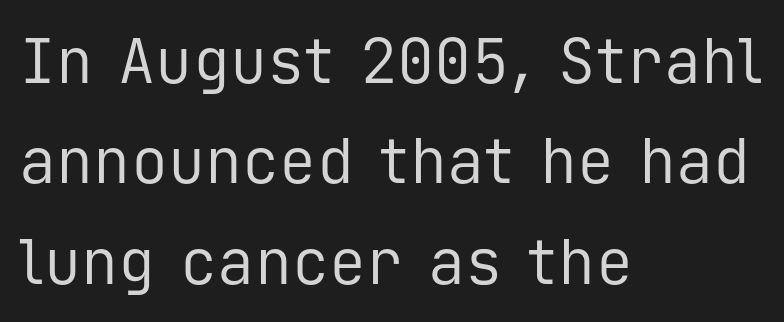
{"serif": "no", "italic": "no", "bold": "no", "weight": "regular", "width": "normal", "stroke_contrast": "low", "x_height": "medium", "monospaced": "yes", "underline": "no", "align": "left", "line_spacing": "normal", "line_spacing_ratio": 1.62, "letter_spacing": "normal", "letter_spacing_em": 0.0, "glyph_px": 62}
